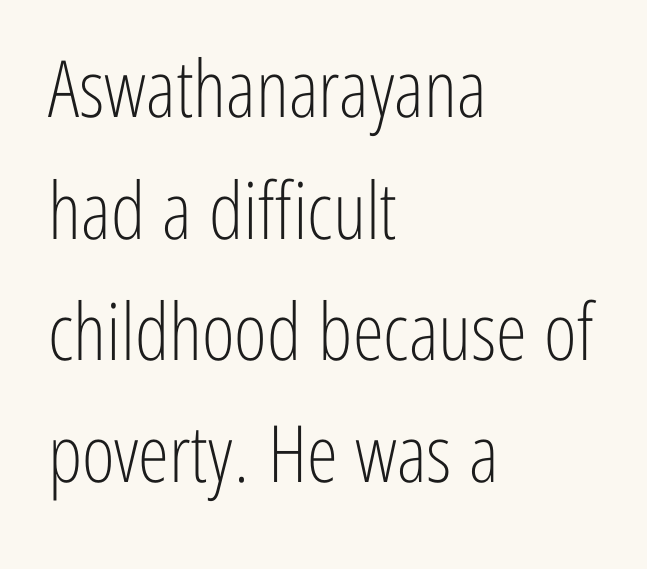
Q: Is the text bold? A: No.
Q: Is the text italic (slanted)? A: No, it is upright.
Q: Is the typeface a serif or a sans-serif typeface? A: Sans-serif.
Q: Is the text underlined? A: No.
Q: How is the paragraph aligned? A: Left-aligned.
Q: Is the spacing between letters normal or unusually wide? A: Normal.
Q: Is the spacing between lines tight, normal or loose? A: Normal.
Q: Width (condensed, normal, or wide)? A: Condensed.
Q: Stroke contrast? A: Low.
Q: x-height? A: Medium.
Q: Monospaced? A: No.
